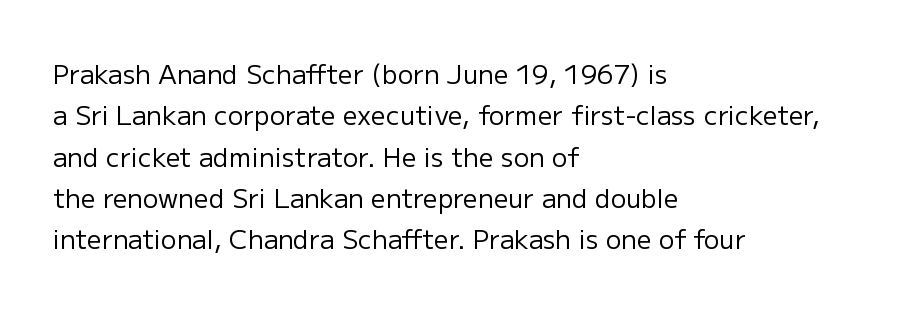
{"italic": "no", "bold": "no", "underline": "no", "align": "left", "line_spacing": "normal", "line_spacing_ratio": 1.59, "letter_spacing": "normal", "letter_spacing_em": 0.0, "glyph_px": 26}
